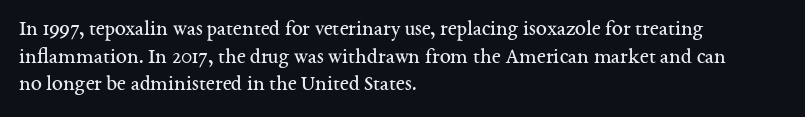
The image shows 22 px text type, upright; set left-aligned, normal line spacing (1.26x), normal letter spacing, not underlined.
